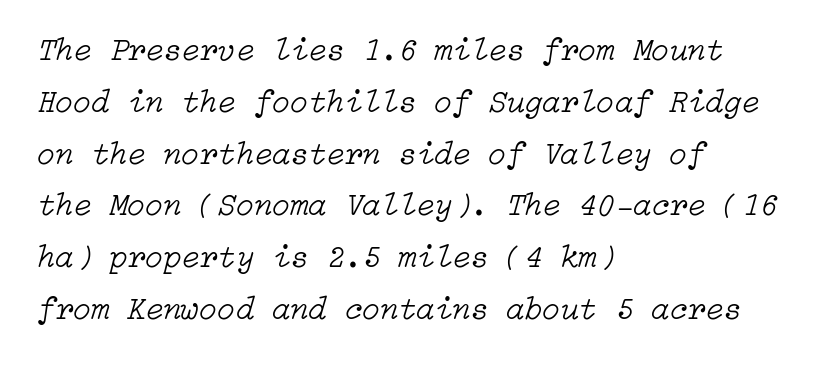
{"italic": "yes", "lean": "right", "slant_degrees": 15, "bold": "no", "weight": "light", "width": "normal", "stroke_contrast": "low", "x_height": "medium", "underline": "no", "align": "left", "line_spacing": "normal", "line_spacing_ratio": 1.57, "letter_spacing": "normal", "letter_spacing_em": 0.0, "glyph_px": 33}
